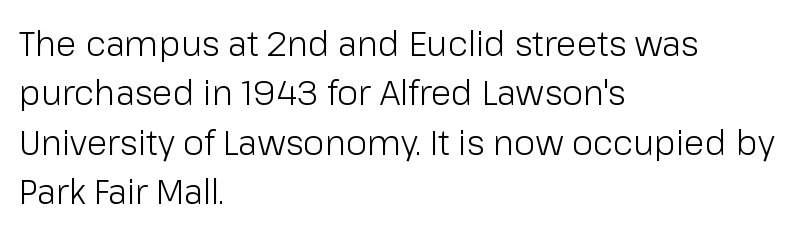
This block has exactly the height ordinary leading produces. The typeface chosen for these lines omits serifs. A student would call this left alignment; a typographer would say flush left, rag right. The passage shown is typed in a proportional face where columns would drift. Bold? No — there's no thickening of the strokes. You can tell it's not italic because the verticals are truly vertical.
